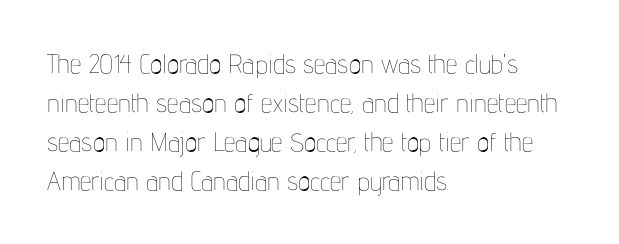
Q: Is the text bold? A: No.
Q: Is the text italic (slanted)? A: No, it is upright.
Q: Is the text underlined? A: No.
Q: How is the paragraph aligned? A: Left-aligned.
Q: Is the spacing between letters normal or unusually wide? A: Normal.
Q: Is the spacing between lines tight, normal or loose? A: Normal.
